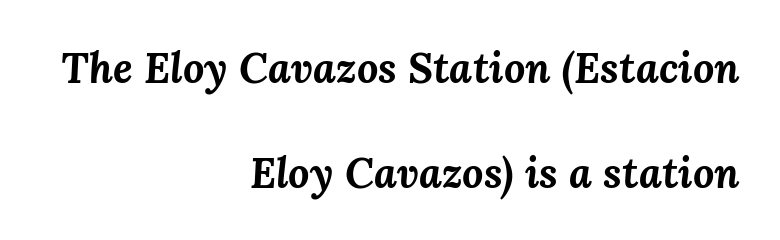
Q: Is the text bold? A: Yes.
Q: Is the text italic (slanted)? A: Yes, it leans right by about 3 degrees.
Q: Is the text underlined? A: No.
Q: How is the paragraph aligned? A: Right-aligned.
Q: Is the spacing between letters normal or unusually wide? A: Normal.
Q: Is the spacing between lines tight, normal or loose? A: Loose.
Q: Width (condensed, normal, or wide)? A: Normal.
Q: Stroke contrast? A: Medium.
Q: x-height? A: Medium.
Q: Monospaced? A: No.
